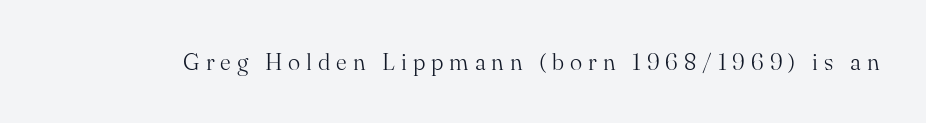
The image shows 23 px text type, upright; set unusually wide letter spacing (+0.26 em), not underlined.
